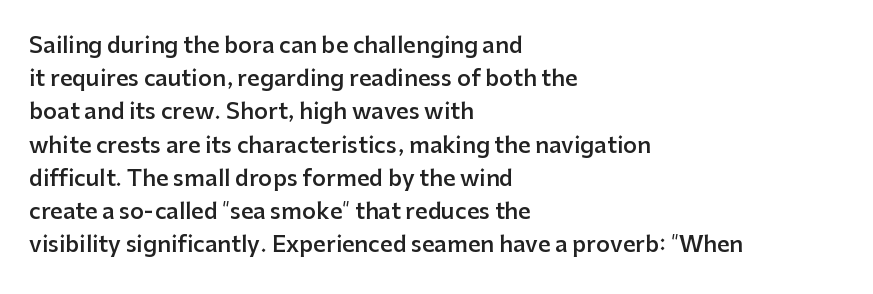
Q: Is the text bold? A: Semi-bold.
Q: Is the text italic (slanted)? A: No, it is upright.
Q: Is the text underlined? A: No.
Q: How is the paragraph aligned? A: Left-aligned.
Q: Is the spacing between letters normal or unusually wide? A: Normal.
Q: Is the spacing between lines tight, normal or loose? A: Normal.
